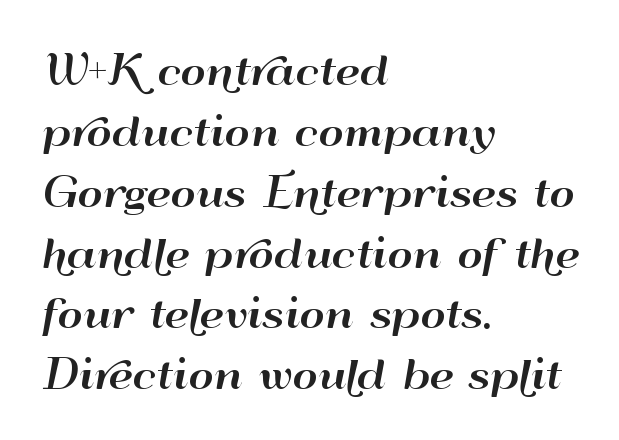
Q: Is the text italic (slanted)? A: Yes.
Q: Is the typeface a serif or a sans-serif typeface? A: Sans-serif.
Q: Is the text underlined? A: No.
Q: How is the paragraph aligned? A: Left-aligned.
Q: Is the spacing between letters normal or unusually wide? A: Normal.
Q: Is the spacing between lines tight, normal or loose? A: Normal.
Q: Width (condensed, normal, or wide)? A: Wide.
Q: Stroke contrast? A: High.
Q: x-height? A: Small.
Q: Monospaced? A: No.
